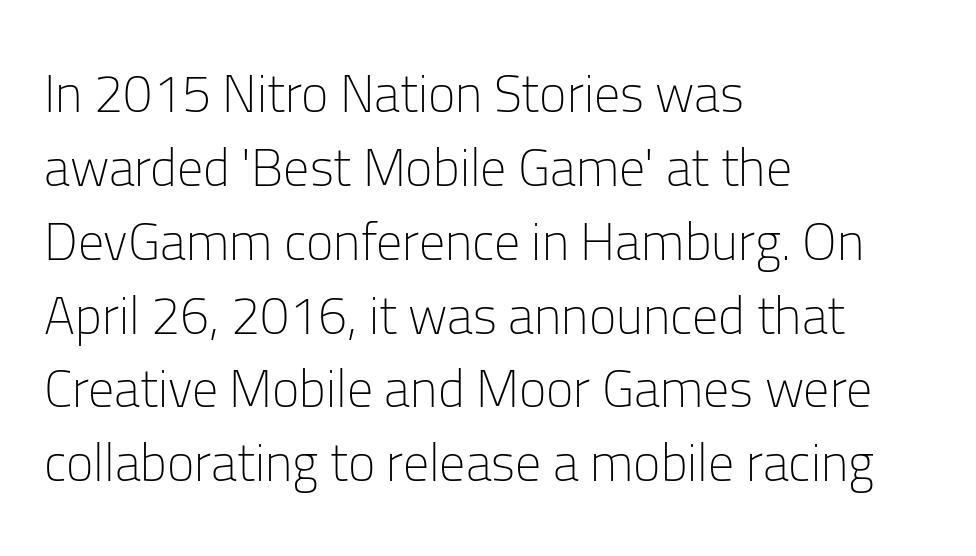
The image shows 52 px light sans-serif type, upright; set left-aligned, normal line spacing (1.42x), normal letter spacing, not underlined; low stroke contrast and a medium x-height.
